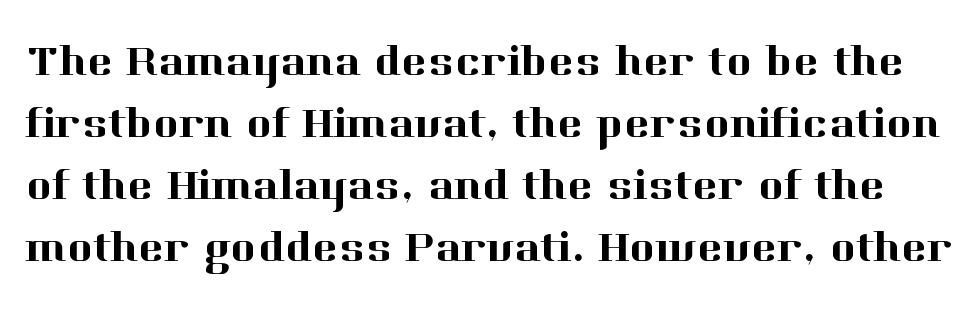
{"serif": "yes", "italic": "no", "width": "normal", "stroke_contrast": "high", "x_height": "medium", "monospaced": "no", "underline": "no", "line_spacing": "normal", "line_spacing_ratio": 1.41, "letter_spacing": "normal", "letter_spacing_em": 0.0, "glyph_px": 44}
